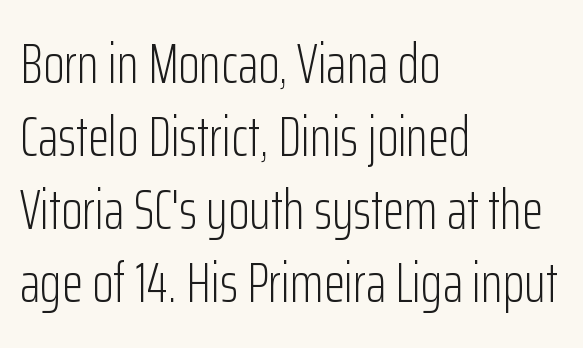
Q: Is the text bold? A: No.
Q: Is the text italic (slanted)? A: No, it is upright.
Q: Is the typeface a serif or a sans-serif typeface? A: Sans-serif.
Q: Is the text underlined? A: No.
Q: How is the paragraph aligned? A: Left-aligned.
Q: Is the spacing between letters normal or unusually wide? A: Normal.
Q: Is the spacing between lines tight, normal or loose? A: Normal.
Q: Width (condensed, normal, or wide)? A: Condensed.
Q: Stroke contrast? A: Low.
Q: x-height? A: Medium.
Q: Monospaced? A: No.
